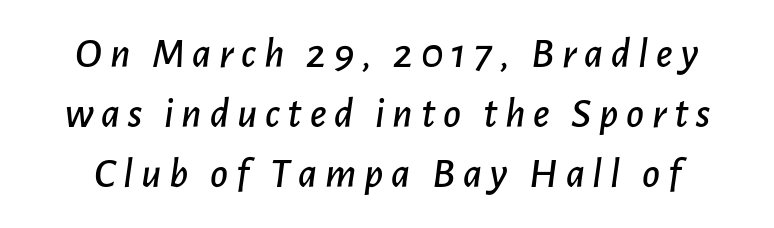
Rule under the text: the space is simply empty. The designer left line spacing at the default. A typesetter would call this proportional, since set widths differ per character. Does the lettering tilt? It does — this is italic.
